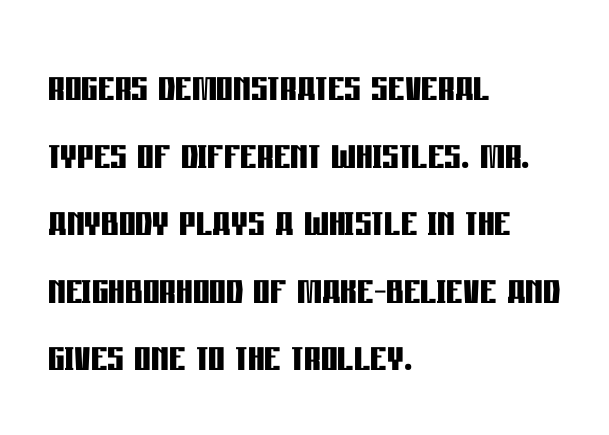
Q: Is the text bold? A: Yes.
Q: Is the text italic (slanted)? A: No, it is upright.
Q: Is the typeface a serif or a sans-serif typeface? A: Sans-serif.
Q: Is the text underlined? A: No.
Q: How is the paragraph aligned? A: Left-aligned.
Q: Is the spacing between letters normal or unusually wide? A: Normal.
Q: Is the spacing between lines tight, normal or loose? A: Normal.
Q: Width (condensed, normal, or wide)? A: Condensed.
Q: Stroke contrast? A: Low.
Q: x-height? A: Large.
Q: Monospaced? A: No.
